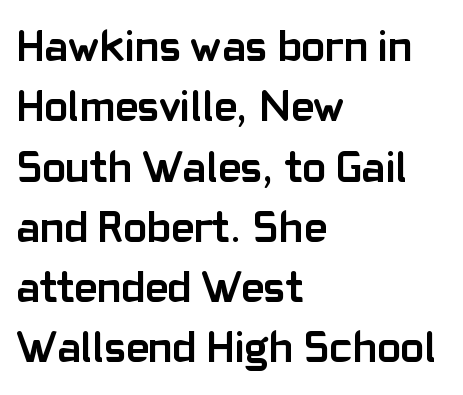
Q: Is the text bold? A: Yes.
Q: Is the text italic (slanted)? A: No, it is upright.
Q: Is the typeface a serif or a sans-serif typeface? A: Sans-serif.
Q: Is the text underlined? A: No.
Q: How is the paragraph aligned? A: Left-aligned.
Q: Is the spacing between letters normal or unusually wide? A: Normal.
Q: Is the spacing between lines tight, normal or loose? A: Normal.
Q: Width (condensed, normal, or wide)? A: Normal.
Q: Stroke contrast? A: Low.
Q: x-height? A: Medium.
Q: Monospaced? A: No.
